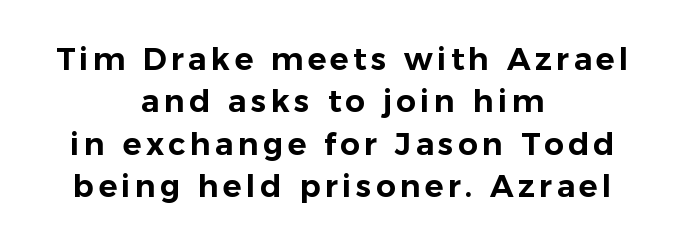
Q: Is the text italic (slanted)? A: No, it is upright.
Q: Is the typeface a serif or a sans-serif typeface? A: Sans-serif.
Q: Is the text underlined? A: No.
Q: How is the paragraph aligned? A: Centered.
Q: Is the spacing between lines tight, normal or loose? A: Normal.
Q: Width (condensed, normal, or wide)? A: Normal.
Q: Stroke contrast? A: Low.
Q: x-height? A: Medium.
Q: Monospaced? A: No.
